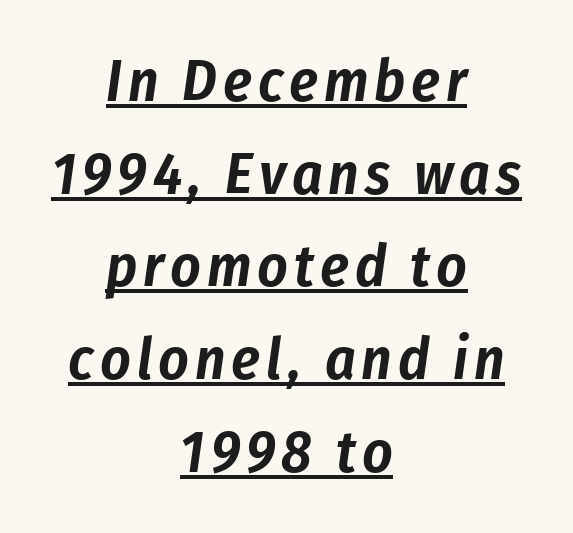
Q: Is the text italic (slanted)? A: Yes, it leans right by about 8 degrees.
Q: Is the text underlined? A: Yes.
Q: How is the paragraph aligned? A: Centered.
Q: Is the spacing between lines tight, normal or loose? A: Normal.
Q: Width (condensed, normal, or wide)? A: Condensed.
Q: Stroke contrast? A: Low.
Q: x-height? A: Medium.
Q: Monospaced? A: No.
